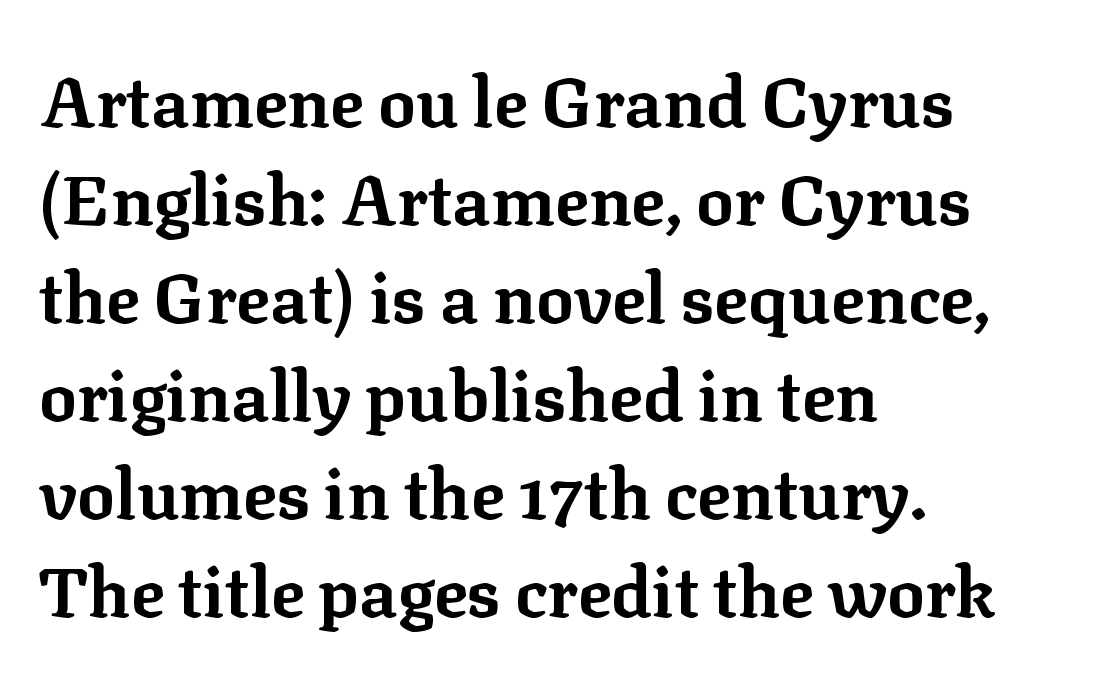
The image shows 70 px bold serif type, upright; set left-aligned, normal line spacing (1.4x), normal letter spacing, not underlined; low stroke contrast and a medium x-height.
